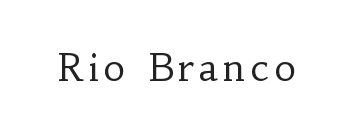
The strip under each line holds only bare page. This sample uses an upright cut, with every glyph sitting square on the baseline. The strokes carry an ordinary text weight at most. The text was rendered using a seriffed face with decorative stroke endings.
